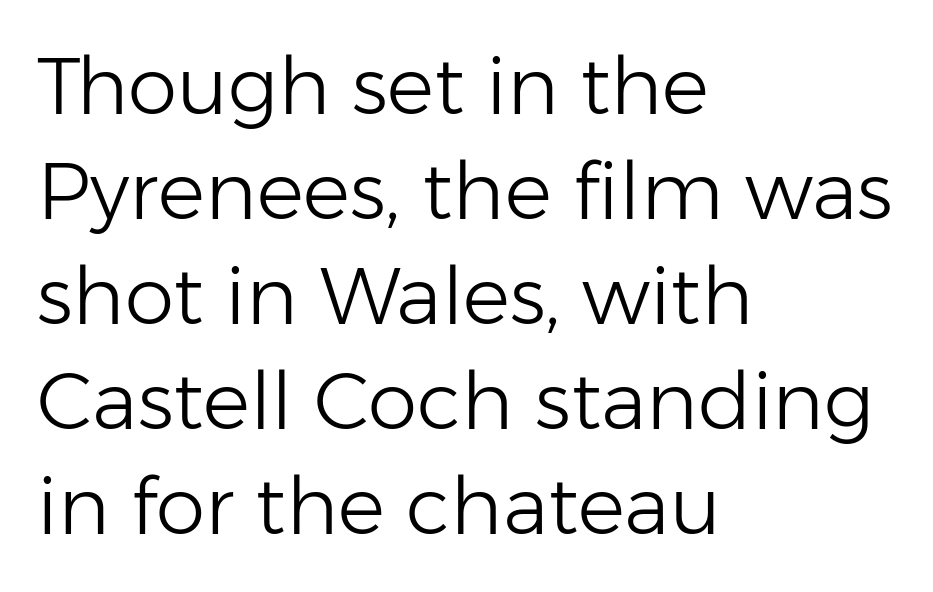
The image shows 79 px light sans-serif type, upright; set left-aligned, normal line spacing (1.33x), normal letter spacing, not underlined; low stroke contrast and a medium x-height.
